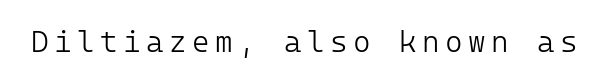
{"serif": "no", "italic": "no", "bold": "no", "weight": "light", "width": "normal", "stroke_contrast": "low", "x_height": "medium", "underline": "no", "glyph_px": 30}
